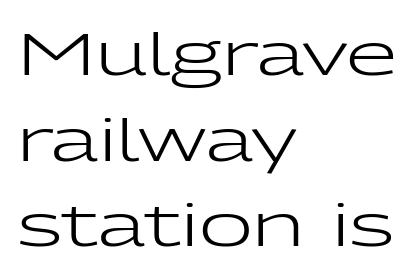
Characters remain perfectly vertical along every line. The glyphs are unaccompanied by any horizontal stroke below them. How are the letters spaced? Ordinarily, with no added tracking. Unlike a traditional serif, this face leaves its strokes unadorned. Alignment: flush left. A typesetter would call this proportional, since set widths differ per character.
